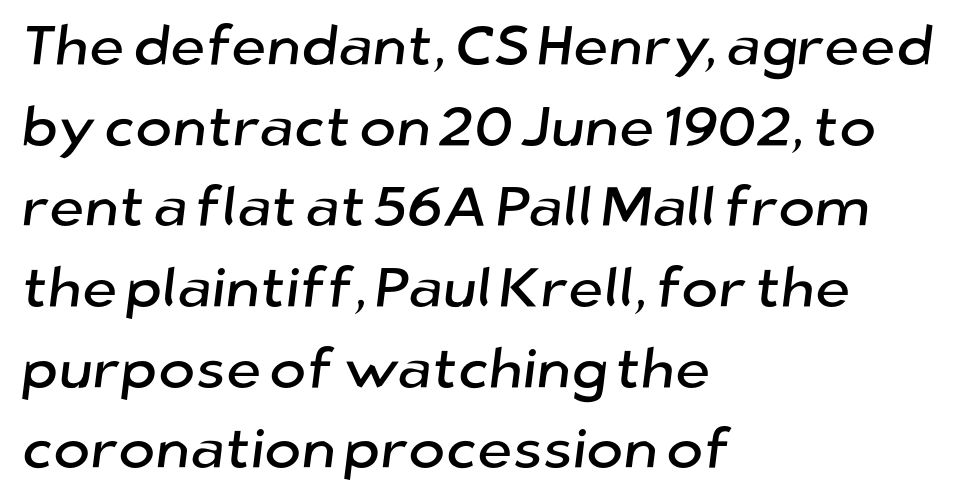
Proportional: the letters do not fall into vertical columns. Underline: absent. What's the leading like? Ordinary, nothing unusual. The face used here is rendered with its standard letterfit. Short and long lines alike share a common starting point at left. Look at the bottom of the vertical strokes: they stop flat, with no serifs.
